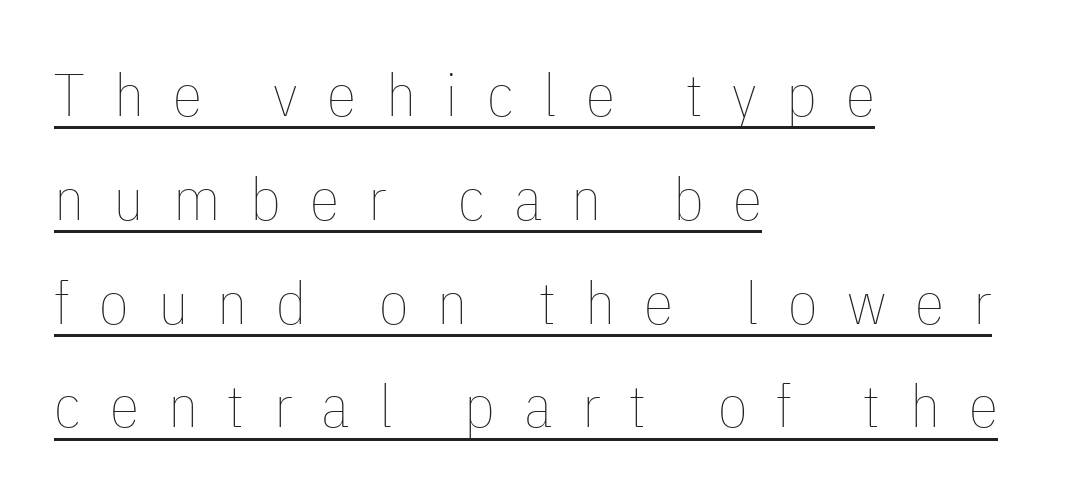
{"italic": "no", "bold": "no", "weight": "thin", "width": "condensed", "stroke_contrast": "low", "x_height": "medium", "monospaced": "no", "underline": "yes", "align": "left", "line_spacing_ratio": 1.73, "letter_spacing": "wide", "letter_spacing_em": 0.49, "glyph_px": 60}
